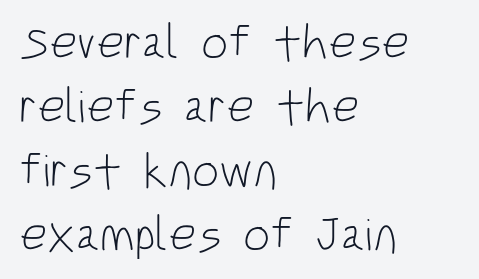
{"serif": "no", "italic": "no", "bold": "no", "weight": "light", "width": "condensed", "stroke_contrast": "low", "x_height": "large", "monospaced": "no", "underline": "no", "align": "left", "line_spacing": "normal", "line_spacing_ratio": 1.33, "letter_spacing": "normal", "letter_spacing_em": 0.0, "glyph_px": 48}
